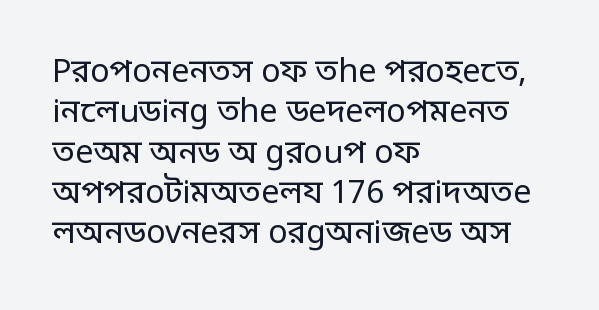
The image shows 32 px regular-weight, condensed sans-serif type, upright; set left-aligned, normal line spacing (1.26x), normal letter spacing, not underlined; low stroke contrast.
